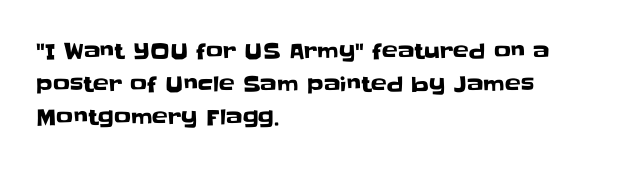
{"italic": "no", "underline": "no", "align": "left", "line_spacing": "normal", "line_spacing_ratio": 1.58, "letter_spacing": "normal", "letter_spacing_em": 0.0, "glyph_px": 21}
